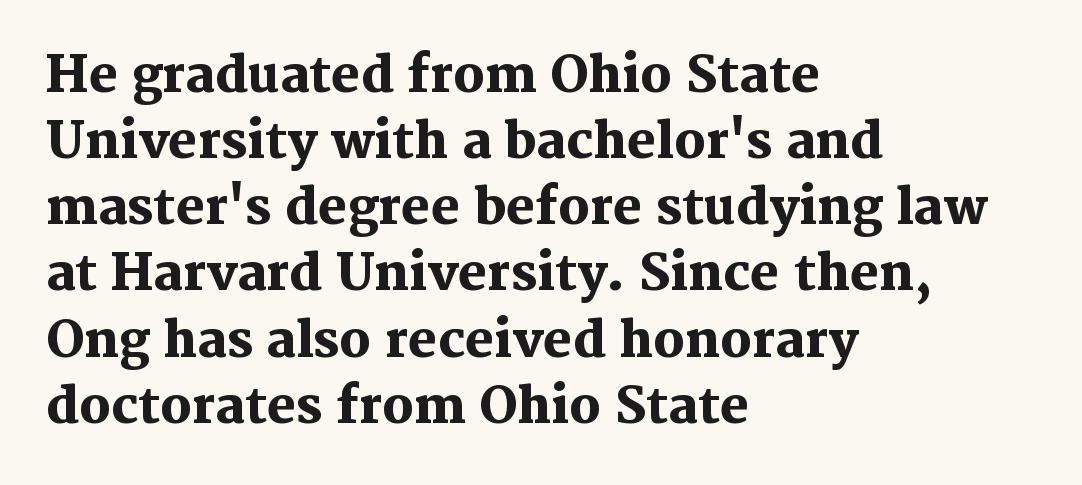
The image shows 49 px heavy serif type, upright; set left-aligned, normal line spacing (1.35x), normal letter spacing, not underlined; medium stroke contrast and a medium x-height.
